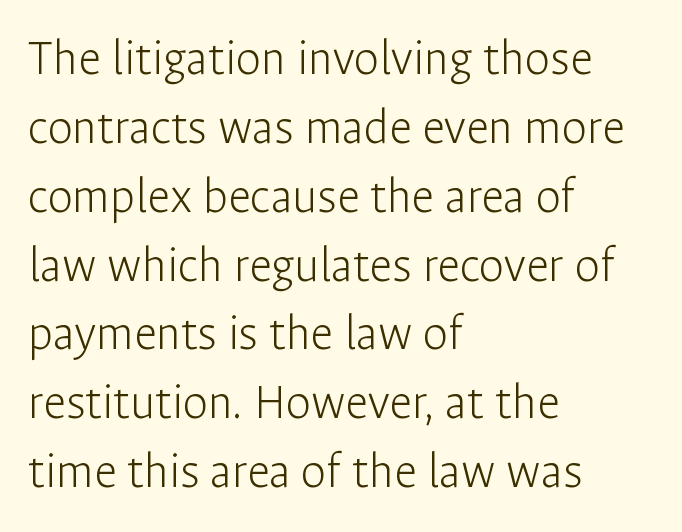
{"serif": "no", "italic": "no", "bold": "no", "weight": "light", "width": "normal", "stroke_contrast": "low", "x_height": "medium", "monospaced": "no", "underline": "no", "align": "left", "line_spacing": "normal", "line_spacing_ratio": 1.35, "letter_spacing": "normal", "letter_spacing_em": 0.0, "glyph_px": 51}
